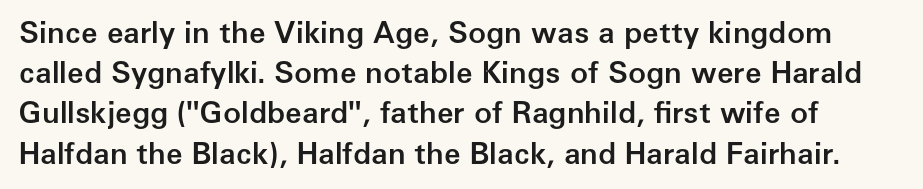
{"serif": "no", "italic": "no", "bold": "semi", "weight": "semibold", "width": "normal", "stroke_contrast": "low", "x_height": "medium", "monospaced": "no", "underline": "no", "line_spacing": "normal", "line_spacing_ratio": 1.34, "letter_spacing": "normal", "letter_spacing_em": 0.0, "glyph_px": 30}
